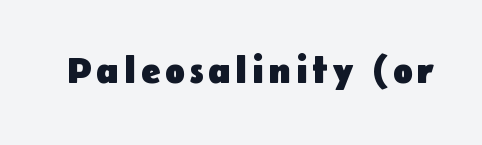
Q: Is the text bold? A: Yes.
Q: Is the text italic (slanted)? A: No, it is upright.
Q: Is the typeface a serif or a sans-serif typeface? A: Sans-serif.
Q: Is the text underlined? A: No.
Q: Width (condensed, normal, or wide)? A: Normal.
Q: Stroke contrast? A: Low.
Q: x-height? A: Medium.
Q: Monospaced? A: No.
